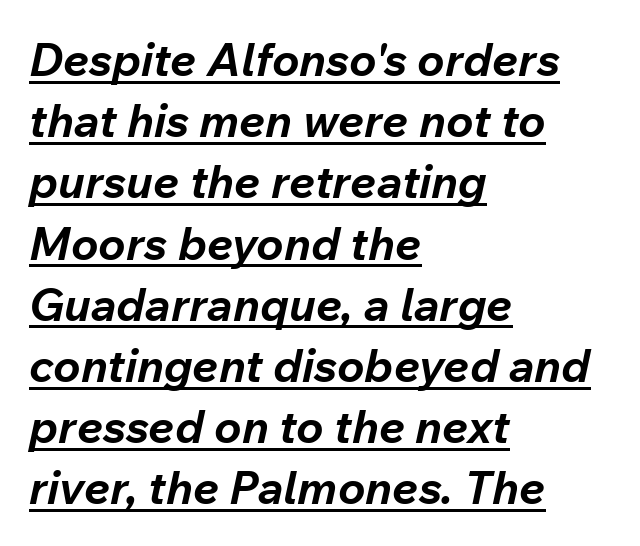
The image shows 46 px bold type, italic (leaning right); set left-aligned, normal line spacing (1.33x), normal letter spacing, underlined; low stroke contrast and a medium x-height.
